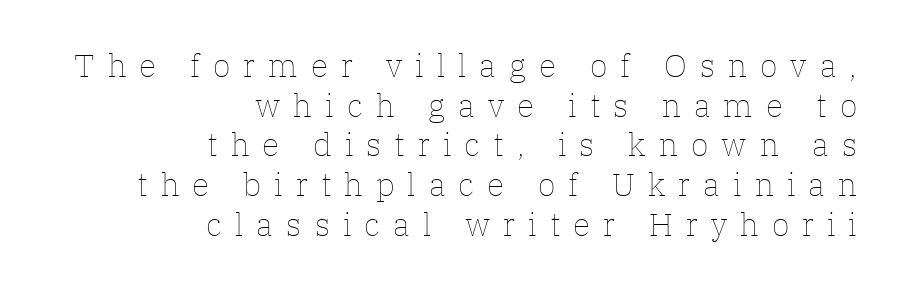
{"italic": "no", "bold": "no", "weight": "thin", "width": "normal", "stroke_contrast": "low", "x_height": "medium", "monospaced": "no", "underline": "no", "align": "right", "line_spacing_ratio": 1.24, "letter_spacing": "wide", "letter_spacing_em": 0.41, "glyph_px": 32}
